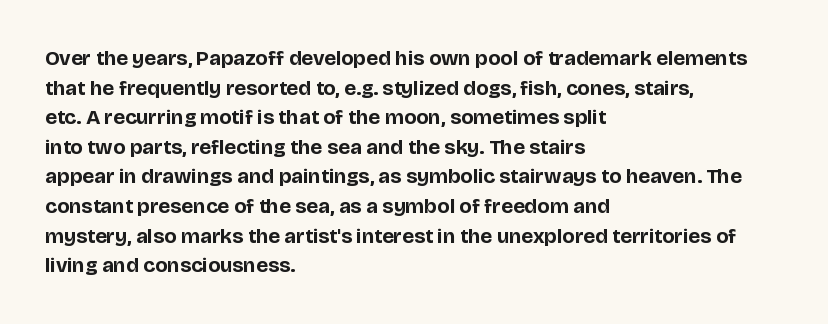
Q: Is the text bold? A: Yes.
Q: Is the text italic (slanted)? A: No, it is upright.
Q: Is the text underlined? A: No.
Q: How is the paragraph aligned? A: Left-aligned.
Q: Is the spacing between letters normal or unusually wide? A: Normal.
Q: Is the spacing between lines tight, normal or loose? A: Normal.
